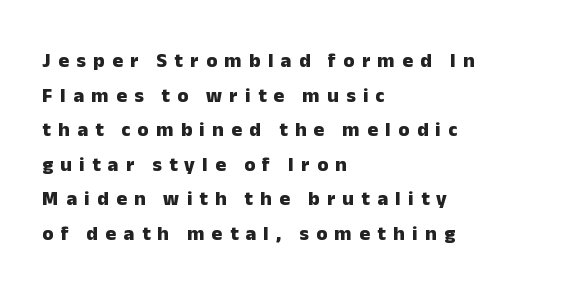
The image shows 20 px bold type, upright; set left-aligned, line spacing 1.73x, unusually wide letter spacing (+0.37 em), not underlined.
